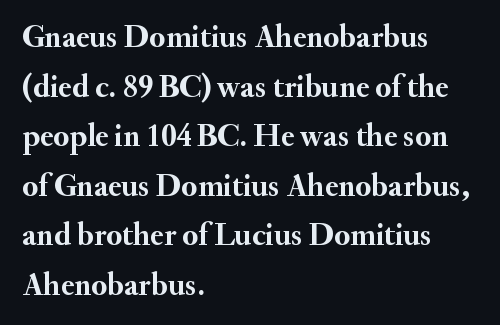
The image shows 32 px semibold serif type, upright; set left-aligned, normal line spacing (1.55x), normal letter spacing, not underlined; medium stroke contrast and a small x-height.
